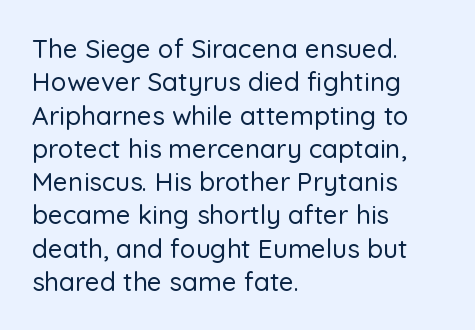
{"italic": "no", "underline": "no", "align": "left", "line_spacing": "normal", "line_spacing_ratio": 1.28, "letter_spacing": "normal", "letter_spacing_em": 0.0, "glyph_px": 26}
